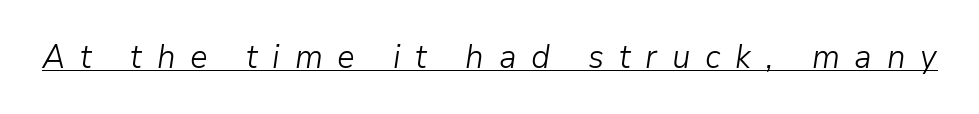
A typesetter would call this proportional, since set widths differ per character. Is the type slanted? Yes — the strokes lean at a clear angle. Characters follow at a spacing far wider than the type designer built in. This reads as an unemphasized weight, regular at the heaviest. Glance below the letters and you will spot a drawn line.
